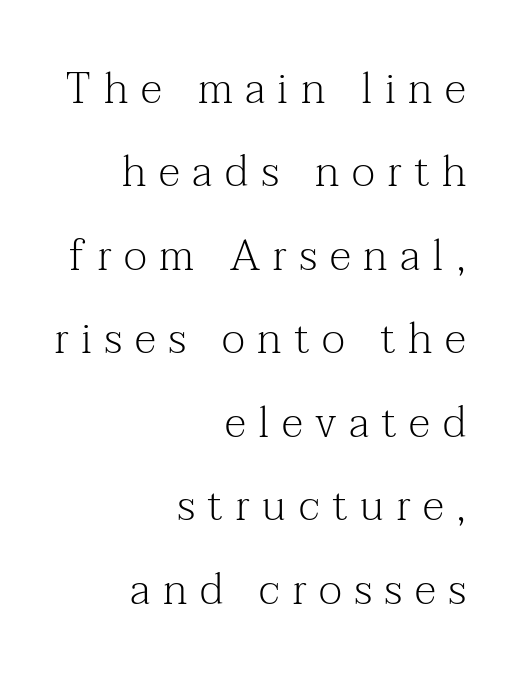
Q: Is the text bold? A: No.
Q: Is the text italic (slanted)? A: No, it is upright.
Q: Is the typeface a serif or a sans-serif typeface? A: Serif.
Q: Is the text underlined? A: No.
Q: How is the paragraph aligned? A: Right-aligned.
Q: Is the spacing between letters normal or unusually wide? A: Unusually wide.
Q: Is the spacing between lines tight, normal or loose? A: Loose.
Q: Width (condensed, normal, or wide)? A: Normal.
Q: Stroke contrast? A: Medium.
Q: x-height? A: Medium.
Q: Monospaced? A: No.
